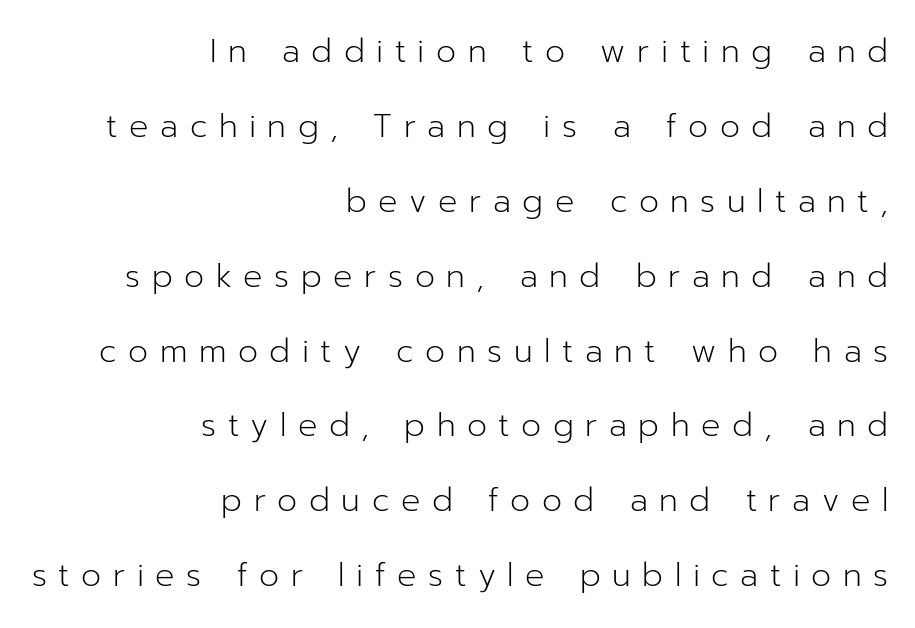
{"serif": "no", "italic": "no", "bold": "no", "weight": "light", "width": "normal", "stroke_contrast": "low", "x_height": "medium", "monospaced": "no", "underline": "no", "align": "right", "line_spacing": "loose", "line_spacing_ratio": 2.34, "letter_spacing": "wide", "letter_spacing_em": 0.36, "glyph_px": 32}
